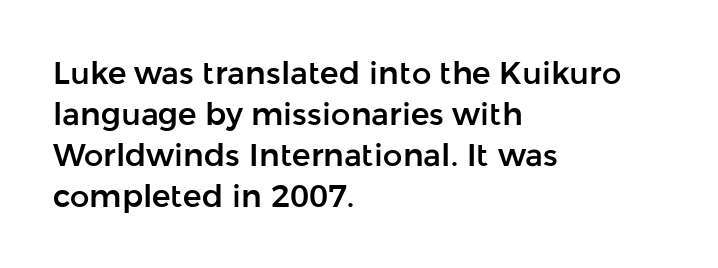
Q: Is the text italic (slanted)? A: No, it is upright.
Q: Is the typeface a serif or a sans-serif typeface? A: Sans-serif.
Q: Is the text underlined? A: No.
Q: How is the paragraph aligned? A: Left-aligned.
Q: Is the spacing between letters normal or unusually wide? A: Normal.
Q: Is the spacing between lines tight, normal or loose? A: Normal.
Q: Width (condensed, normal, or wide)? A: Normal.
Q: Stroke contrast? A: Low.
Q: x-height? A: Medium.
Q: Monospaced? A: No.
